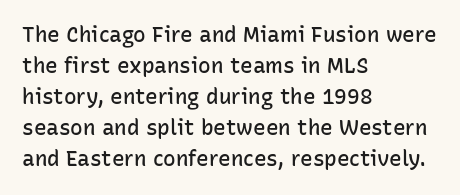
{"italic": "no", "bold": "semi", "underline": "no", "align": "left", "line_spacing": "normal", "line_spacing_ratio": 1.48, "letter_spacing": "normal", "letter_spacing_em": 0.0, "glyph_px": 21}
